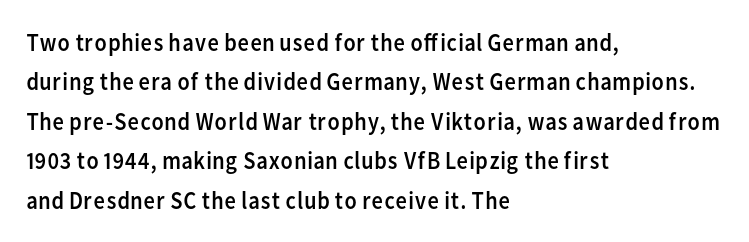
The image shows 25 px text type, upright; set left-aligned, normal line spacing (1.58x), normal letter spacing, not underlined.
